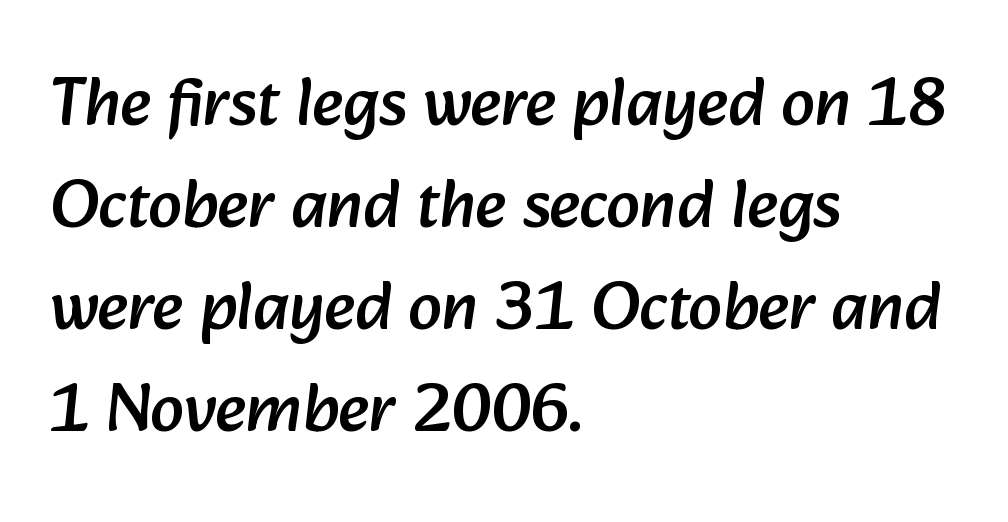
{"serif": "no", "width": "normal", "stroke_contrast": "low", "x_height": "medium", "monospaced": "no", "underline": "no", "align": "left", "line_spacing": "normal", "line_spacing_ratio": 1.5, "letter_spacing": "normal", "letter_spacing_em": 0.0, "glyph_px": 68}
